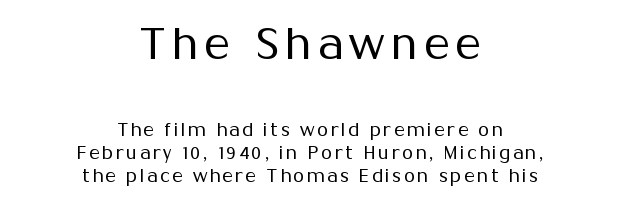
{"serif": "no", "italic": "no", "bold": "no", "weight": "regular", "width": "normal", "stroke_contrast": "medium", "x_height": "medium", "monospaced": "no", "underline": "no", "align": "center", "line_spacing": "normal", "line_spacing_ratio": 1.29, "larger_block": "first", "size_ratio": 2.44, "glyph_px": 44}
